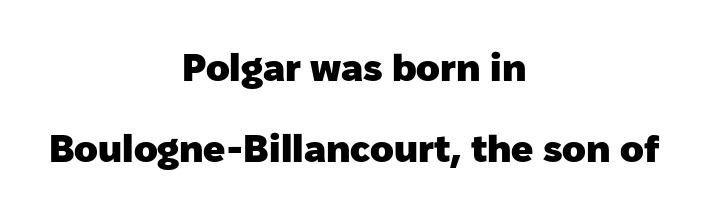
The image shows 39 px heavy sans-serif type, upright; set centered, loose line spacing (2.08x), normal letter spacing, not underlined; low stroke contrast and a medium x-height.
